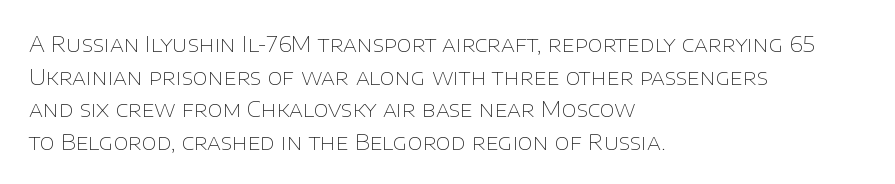
The image shows 22 px text type, upright; set left-aligned, normal line spacing (1.48x), normal letter spacing, not underlined.
